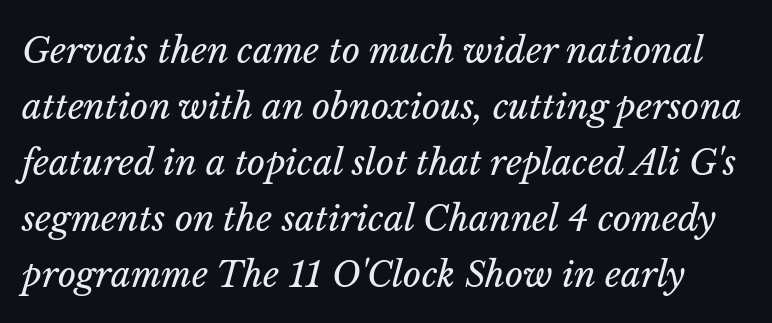
Q: Is the text bold? A: No.
Q: Is the text italic (slanted)? A: Yes, it leans right by about 14 degrees.
Q: Is the text underlined? A: No.
Q: Is the spacing between letters normal or unusually wide? A: Normal.
Q: Is the spacing between lines tight, normal or loose? A: Normal.
Q: Width (condensed, normal, or wide)? A: Normal.
Q: Stroke contrast? A: Low.
Q: x-height? A: Medium.
Q: Monospaced? A: No.
